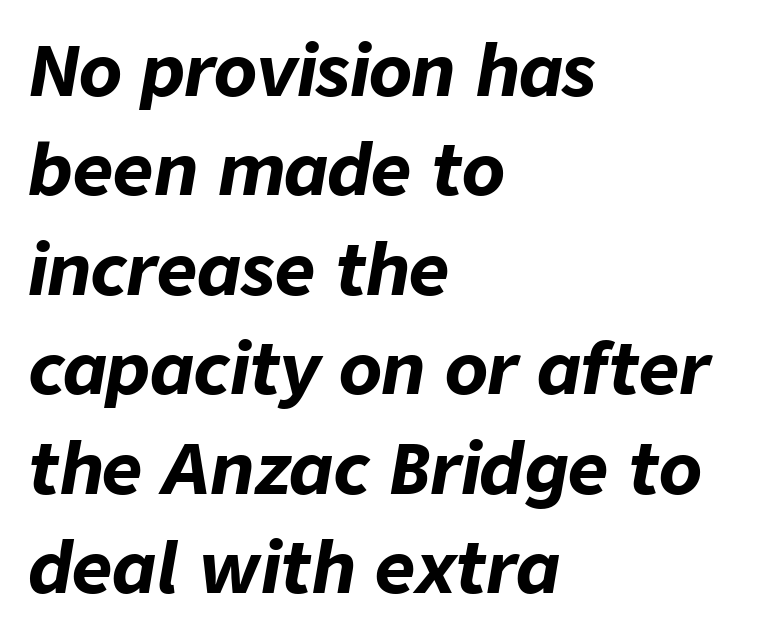
The baseline area is clear. The horizontal fit of the characters is conventional and even. How heavy is the stroke? Heavy — this is a bold. This sample has the flowing, uneven cadence of proportional lettering.
